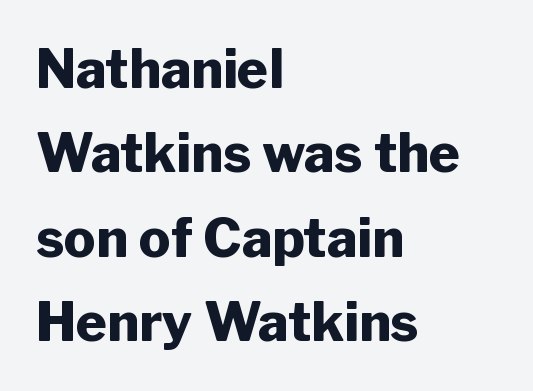
{"serif": "no", "italic": "no", "bold": "yes", "weight": "heavy", "width": "normal", "stroke_contrast": "low", "x_height": "medium", "monospaced": "no", "underline": "no", "align": "left", "line_spacing": "normal", "line_spacing_ratio": 1.59, "letter_spacing": "normal", "letter_spacing_em": 0.0, "glyph_px": 53}
